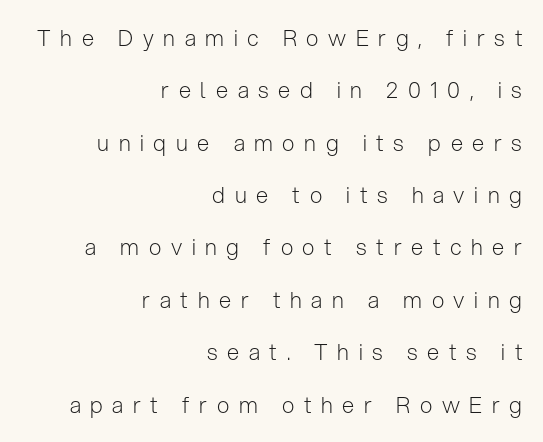
{"italic": "no", "bold": "no", "underline": "no", "align": "right", "line_spacing": "loose", "line_spacing_ratio": 2.38, "letter_spacing": "wide", "letter_spacing_em": 0.44, "glyph_px": 22}
